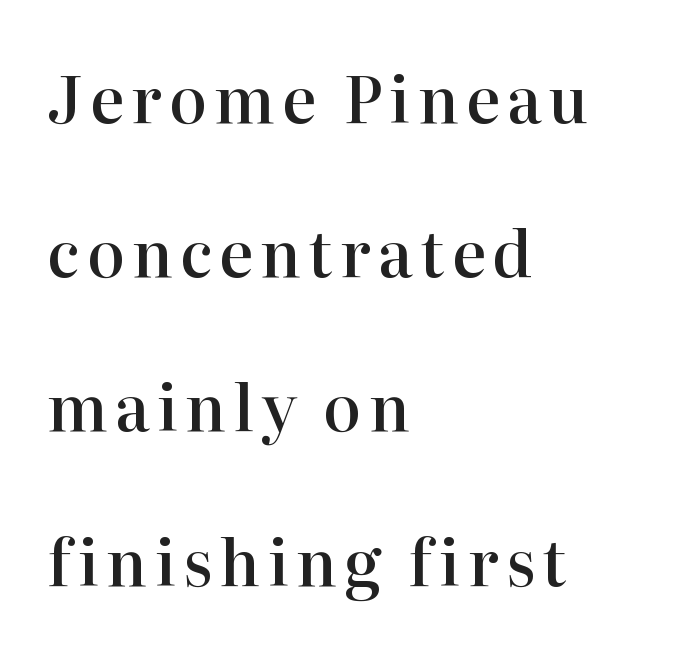
Q: Is the text bold? A: Semi-bold.
Q: Is the text italic (slanted)? A: No, it is upright.
Q: Is the typeface a serif or a sans-serif typeface? A: Serif.
Q: Is the text underlined? A: No.
Q: How is the paragraph aligned? A: Left-aligned.
Q: Is the spacing between lines tight, normal or loose? A: Loose.
Q: Width (condensed, normal, or wide)? A: Normal.
Q: Stroke contrast? A: High.
Q: x-height? A: Medium.
Q: Monospaced? A: No.
